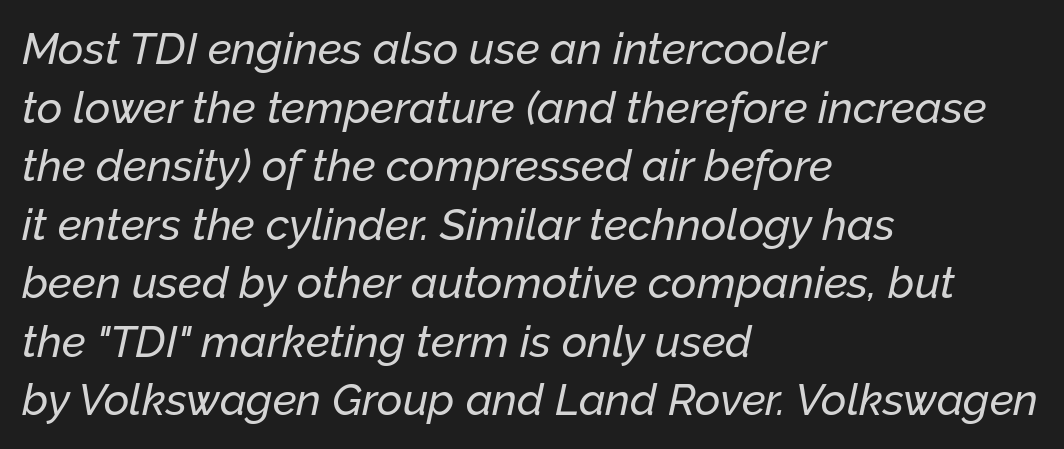
Q: Is the text italic (slanted)? A: Yes, it leans right by about 12 degrees.
Q: Is the text underlined? A: No.
Q: How is the paragraph aligned? A: Left-aligned.
Q: Is the spacing between letters normal or unusually wide? A: Normal.
Q: Is the spacing between lines tight, normal or loose? A: Normal.
Q: Width (condensed, normal, or wide)? A: Normal.
Q: Stroke contrast? A: Low.
Q: x-height? A: Medium.
Q: Monospaced? A: No.
